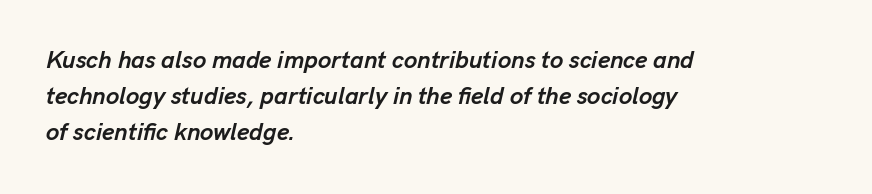
Words appear dense and cohesive because spacing is normal. The sample has been set heavy, in full bold. Left-aligned paragraph, ragged on the right. Regular leading. This is oblique type, the kind used for emphasis or titles.
